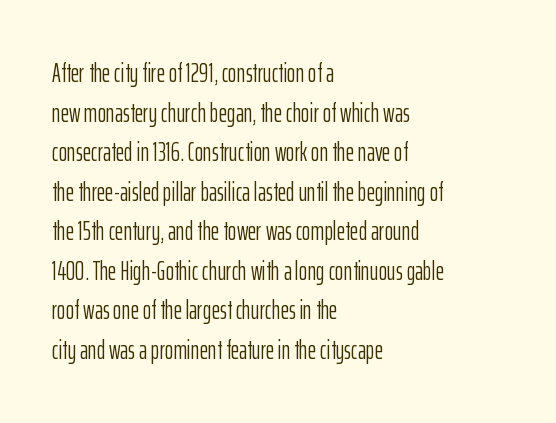
Q: Is the text bold? A: No.
Q: Is the text italic (slanted)? A: No, it is upright.
Q: Is the text underlined? A: No.
Q: How is the paragraph aligned? A: Left-aligned.
Q: Is the spacing between letters normal or unusually wide? A: Normal.
Q: Is the spacing between lines tight, normal or loose? A: Normal.
